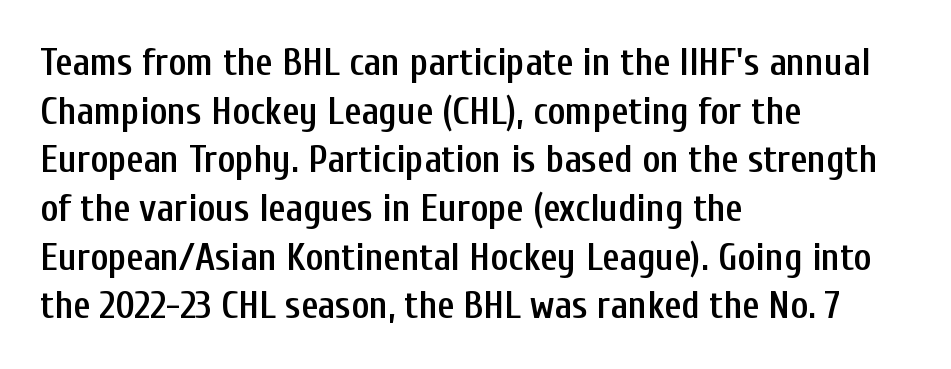
Each letter keeps its own natural width here, so spacing adapts to shape. The letterforms sit shoulder to shoulder at normal distance. A bare baseline throughout the passage. One glance says typical: line gaps are just what's usual.
